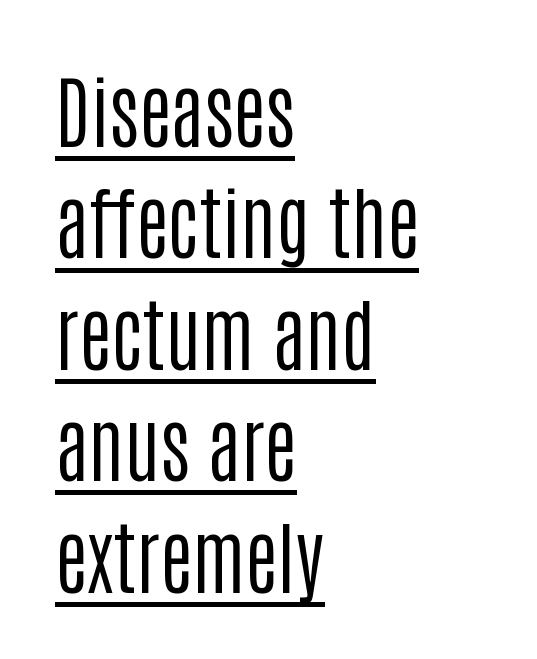
The image shows 79 px regular-weight, condensed sans-serif type, upright; set left-aligned, normal line spacing (1.41x), normal letter spacing, underlined; low stroke contrast and a large x-height.
